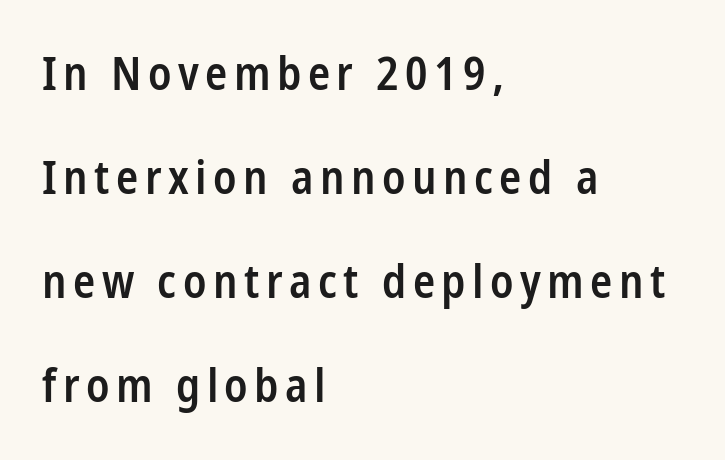
The image shows 46 px semibold, condensed sans-serif type, upright; set left-aligned, loose line spacing (2.26x), not underlined; low stroke contrast and a medium x-height.
